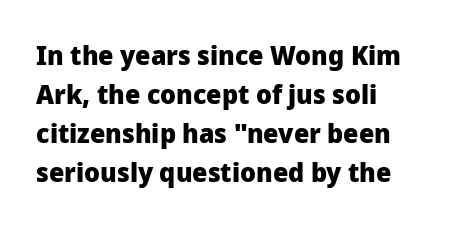
Q: Is the text bold? A: Yes.
Q: Is the text italic (slanted)? A: No, it is upright.
Q: Is the text underlined? A: No.
Q: Is the spacing between letters normal or unusually wide? A: Normal.
Q: Is the spacing between lines tight, normal or loose? A: Normal.
